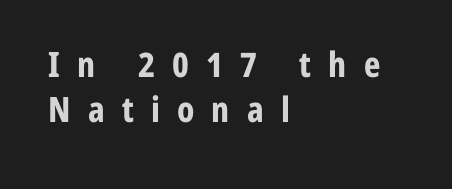
The image shows 35 px bold, condensed sans-serif type, upright; set left-aligned, normal line spacing (1.28x), unusually wide letter spacing (+0.49 em), not underlined; low stroke contrast and a medium x-height.
